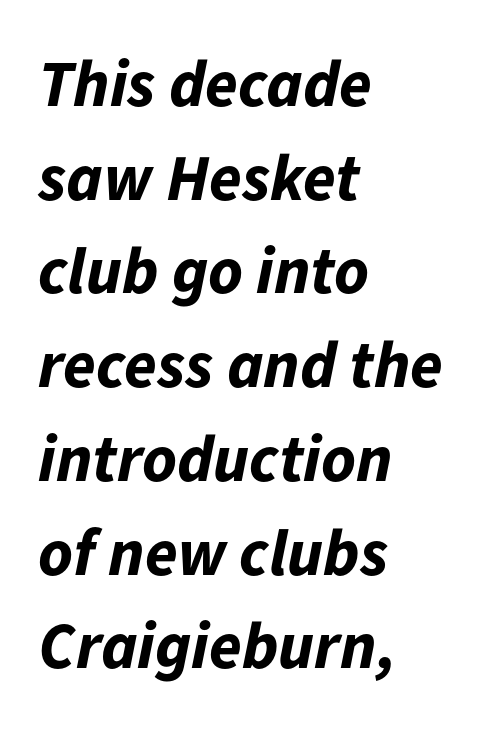
The image shows 66 px bold type, italic (leaning right); set left-aligned, normal line spacing (1.42x), normal letter spacing, not underlined; low stroke contrast and a medium x-height.
